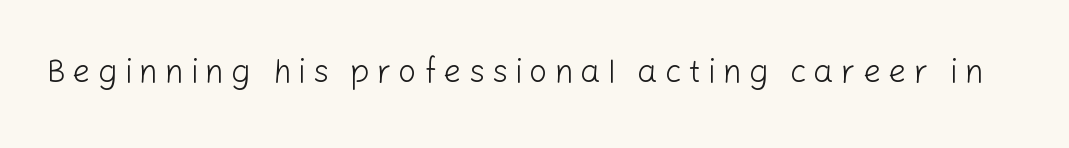
Unmarked baselines from the first word to the last. Upright lettering throughout. These lines are composed in type without serifs. A typesetter would call this proportional, since set widths differ per character. The horizontal fit of the characters is loose and conspicuously gappy.
